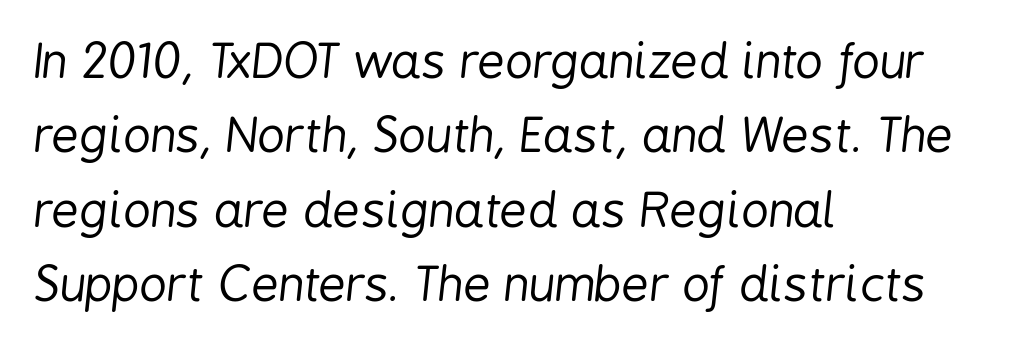
Glance below the letters and you will spot only blank space. Compared with typical paragraphs, the rows here are spaced about the same. The text carries the slant typical of an italic or oblique font. Is the type heavy? It reads as light-to-regular instead. Is this a fixed-width face? No — the glyphs have proportional, varying widths.
